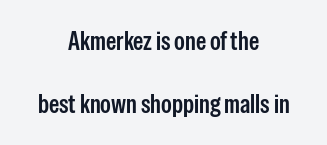
The image shows 26 px text type, upright; set centered, loose line spacing (2.44x), normal letter spacing, not underlined.
